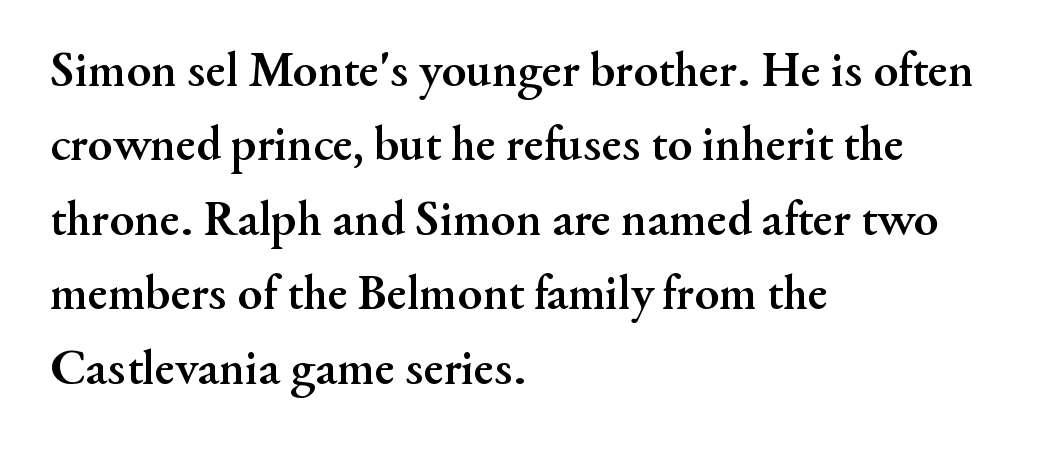
Q: Is the text bold? A: Yes.
Q: Is the text italic (slanted)? A: No, it is upright.
Q: Is the typeface a serif or a sans-serif typeface? A: Serif.
Q: Is the text underlined? A: No.
Q: How is the paragraph aligned? A: Left-aligned.
Q: Is the spacing between letters normal or unusually wide? A: Normal.
Q: Is the spacing between lines tight, normal or loose? A: Normal.
Q: Width (condensed, normal, or wide)? A: Normal.
Q: Stroke contrast? A: Medium.
Q: x-height? A: Small.
Q: Monospaced? A: No.
